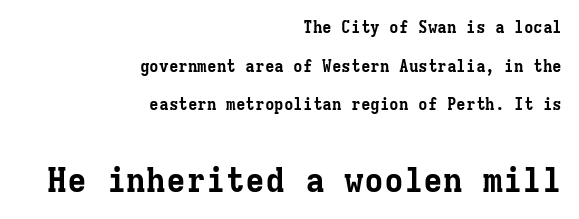
The image shows 33 px bold serif type, upright, monospaced; set right-aligned, loose line spacing (2.42x), normal letter spacing, not underlined; the second (bottom) block is 2.06x larger; low stroke contrast and a medium x-height.
